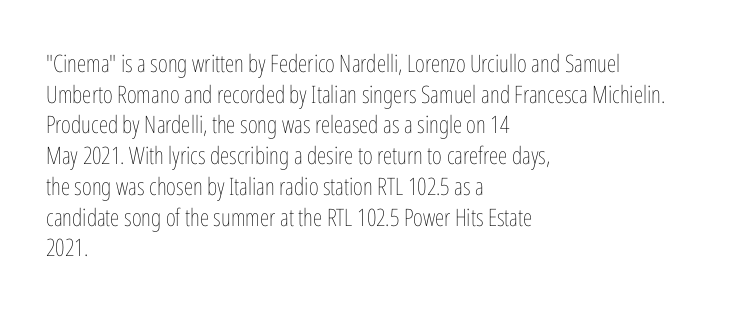
The image shows 24 px text type, upright; set left-aligned, normal line spacing (1.28x), normal letter spacing, not underlined.
